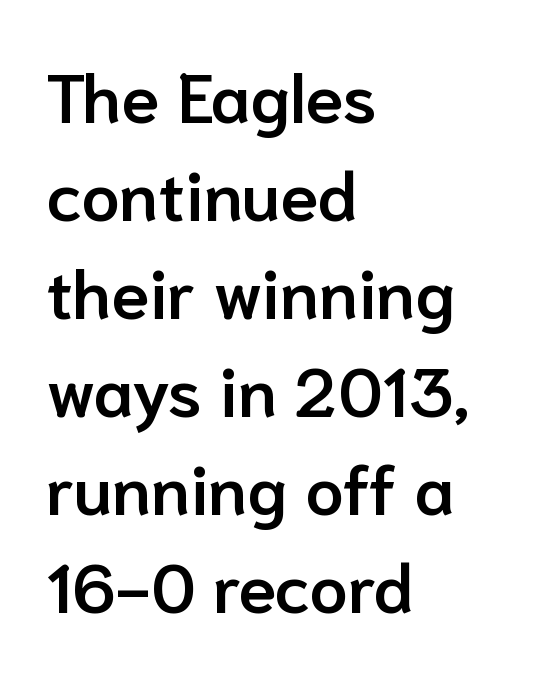
{"serif": "no", "italic": "no", "bold": "semi", "weight": "semibold", "width": "normal", "stroke_contrast": "low", "x_height": "medium", "monospaced": "no", "underline": "no", "align": "left", "line_spacing": "normal", "line_spacing_ratio": 1.42, "letter_spacing": "normal", "letter_spacing_em": 0.0, "glyph_px": 69}
